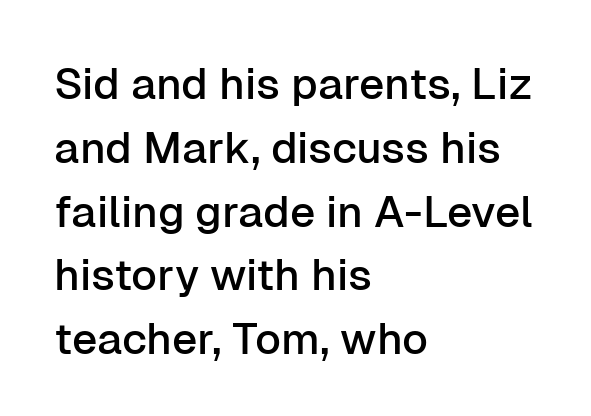
Q: Is the text italic (slanted)? A: No, it is upright.
Q: Is the typeface a serif or a sans-serif typeface? A: Sans-serif.
Q: Is the text underlined? A: No.
Q: How is the paragraph aligned? A: Left-aligned.
Q: Is the spacing between letters normal or unusually wide? A: Normal.
Q: Is the spacing between lines tight, normal or loose? A: Normal.
Q: Width (condensed, normal, or wide)? A: Normal.
Q: Stroke contrast? A: Low.
Q: x-height? A: Medium.
Q: Monospaced? A: No.
